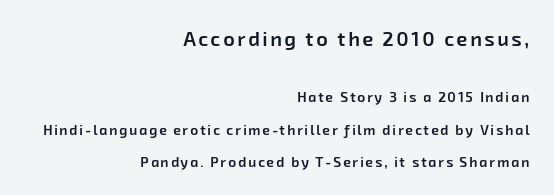
Q: Is the text bold? A: Semi-bold.
Q: Is the text underlined? A: No.
Q: How is the paragraph aligned? A: Right-aligned.
Q: Is the spacing between lines tight, normal or loose? A: Loose.
Q: Which block of text is set in a larger size, the first (top) or the second (bottom)? A: The first (top) one.
